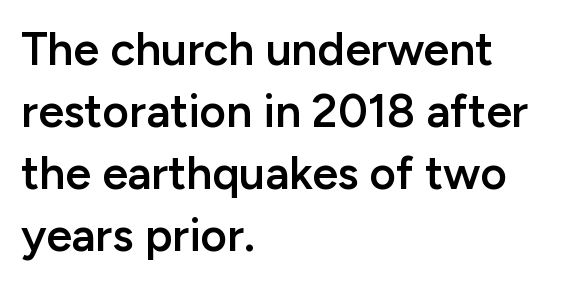
Q: Is the text bold? A: Semi-bold.
Q: Is the text italic (slanted)? A: No, it is upright.
Q: Is the typeface a serif or a sans-serif typeface? A: Sans-serif.
Q: Is the text underlined? A: No.
Q: How is the paragraph aligned? A: Left-aligned.
Q: Is the spacing between letters normal or unusually wide? A: Normal.
Q: Is the spacing between lines tight, normal or loose? A: Normal.
Q: Width (condensed, normal, or wide)? A: Normal.
Q: Stroke contrast? A: Low.
Q: x-height? A: Medium.
Q: Monospaced? A: No.
